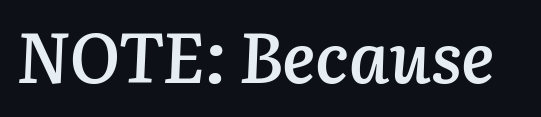
The image shows 70 px semibold type, italic (leaning right); set normal letter spacing, not underlined; low stroke contrast and a medium x-height.
